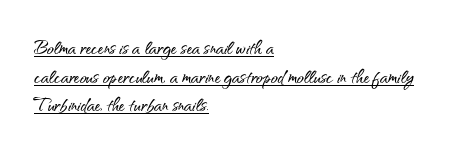
{"underline": "yes", "align": "left", "line_spacing_ratio": 1.24, "letter_spacing": "normal", "letter_spacing_em": 0.0, "glyph_px": 23}
